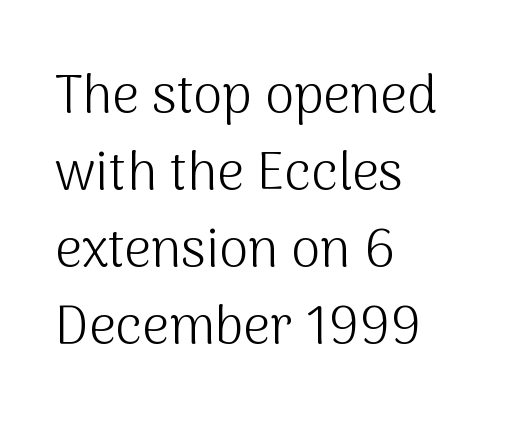
{"serif": "no", "italic": "no", "bold": "no", "weight": "light", "width": "normal", "stroke_contrast": "medium", "x_height": "medium", "monospaced": "no", "underline": "no", "align": "left", "line_spacing": "normal", "line_spacing_ratio": 1.45, "letter_spacing": "normal", "letter_spacing_em": 0.0, "glyph_px": 53}
